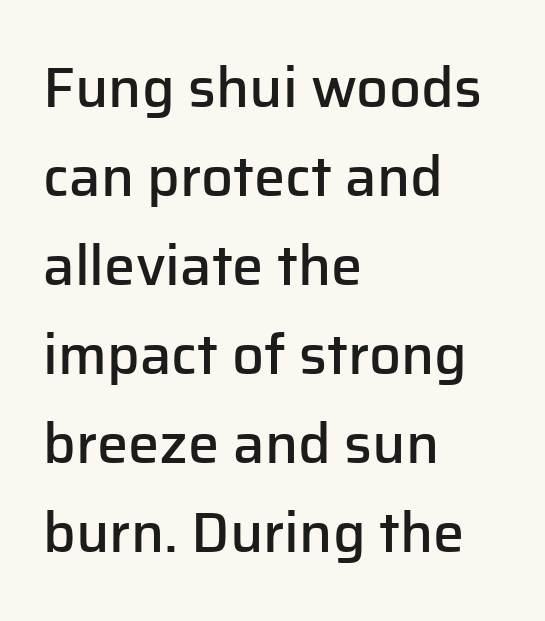
{"serif": "no", "italic": "no", "bold": "semi", "weight": "semibold", "width": "normal", "stroke_contrast": "low", "x_height": "medium", "monospaced": "no", "underline": "no", "align": "left", "line_spacing": "normal", "line_spacing_ratio": 1.59, "letter_spacing": "normal", "letter_spacing_em": 0.0, "glyph_px": 56}
